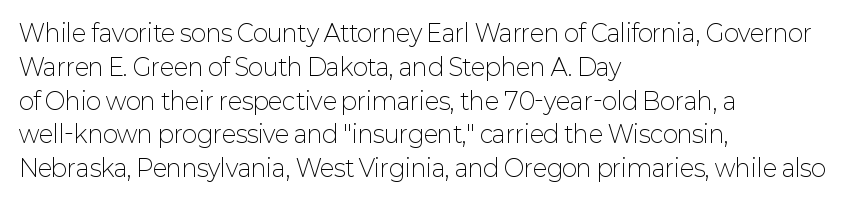
Just letters on the line, the space beneath them empty. Evenly set lines give the paragraph a standard silhouette. Heft: none added — not bold. Notice how the passage keeps a crisp vertical edge on the left only. No extra tracking has been applied to these lines. A roman cut, with each character standing at attention.
